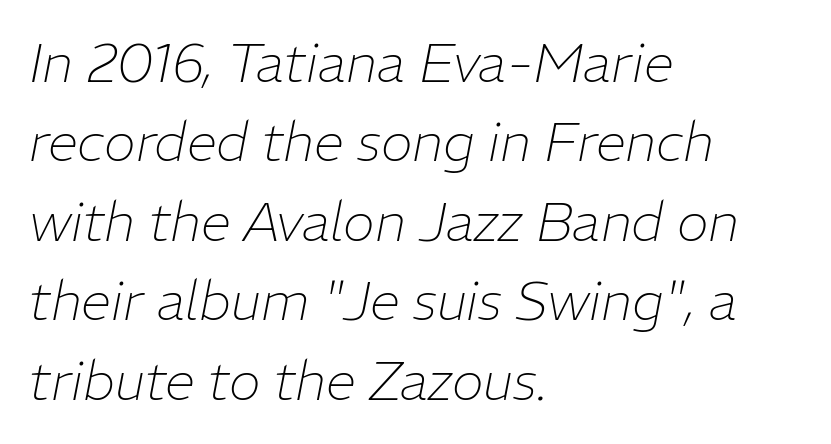
The image shows 54 px thin type, italic (leaning right); set left-aligned, normal line spacing (1.47x), normal letter spacing, not underlined; low stroke contrast and a medium x-height.
